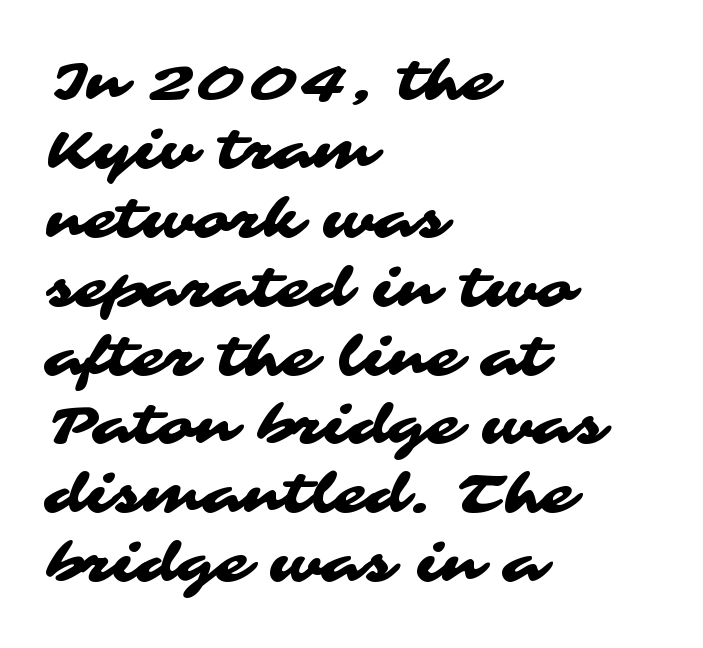
{"serif": "no", "width": "wide", "stroke_contrast": "medium", "x_height": "medium", "monospaced": "no", "underline": "no", "align": "left", "line_spacing": "normal", "line_spacing_ratio": 1.3, "letter_spacing": "normal", "letter_spacing_em": 0.0, "glyph_px": 53}
